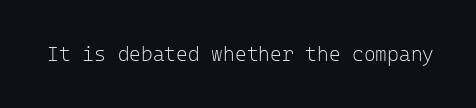
Posture: upright roman. Short note: letters normally spaced. The weight would be labelled regular, book, light, or lighter still. Lines of text with bare space underneath.
